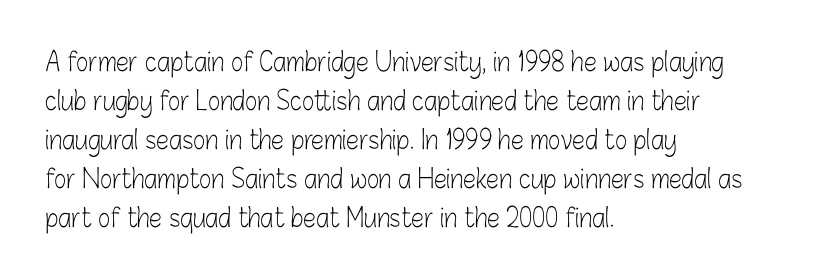
The image shows 26 px text type, upright; set left-aligned, normal line spacing (1.5x), normal letter spacing, not underlined.
